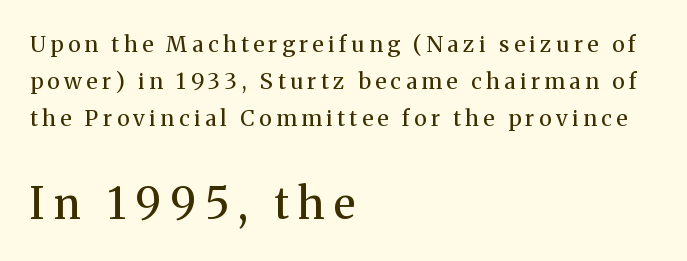
Line spacing here is normal. Font category for this specimen: serif. Does extra space separate the letters? Yes, quite a lot of it. The typesetting does not lean heavy: it is not bold.
